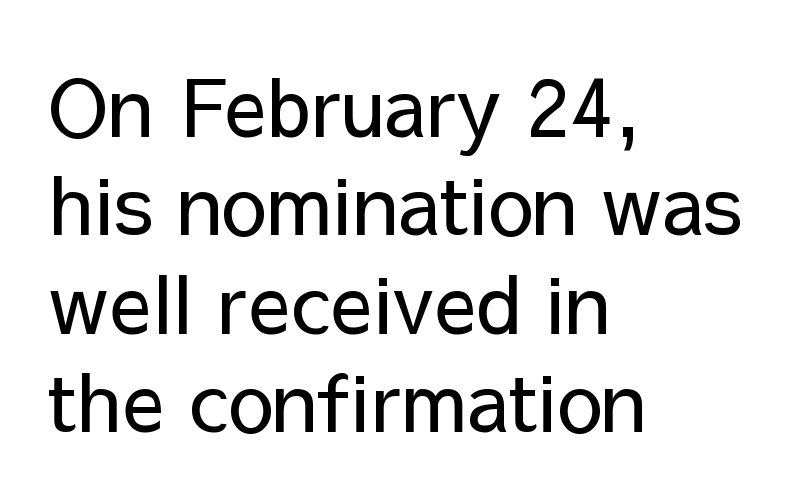
If you drew a line through each stem, it would be perfectly vertical. Summary of weight: not heavy and not bold. Note: no serifs on the glyphs. Decoration check: the copy has no underline.
